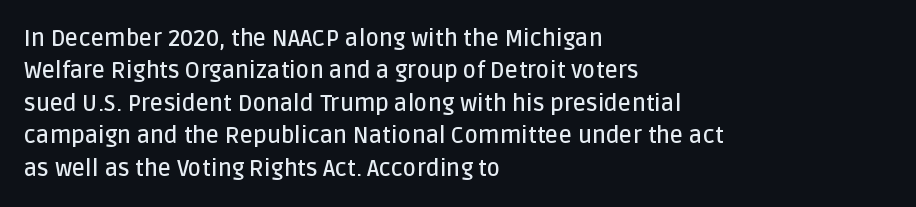
Compared with typical body copy, the letter spacing here is the same. The ragged edge is on the right, which tells us the setting is flush left. The line-height multiplier appears to be the usual default. Is the type bold? Partly — it's a semibold, heavier than regular but not fully bold. Style check: upright.
